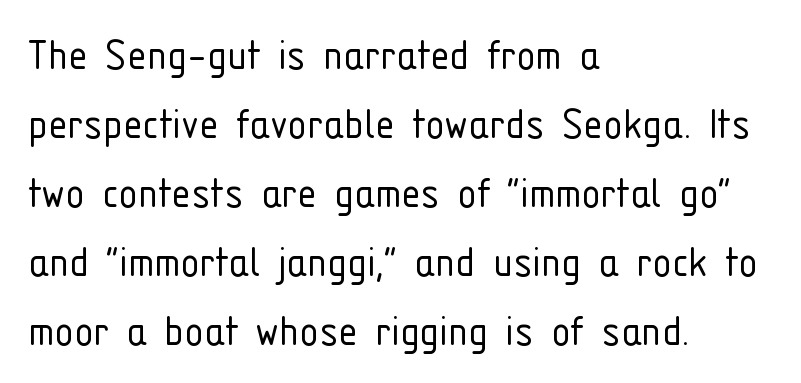
{"serif": "no", "italic": "no", "bold": "no", "weight": "light", "width": "condensed", "stroke_contrast": "low", "x_height": "medium", "monospaced": "no", "underline": "no", "align": "left", "line_spacing": "normal", "line_spacing_ratio": 1.41, "letter_spacing": "normal", "letter_spacing_em": 0.0, "glyph_px": 49}
